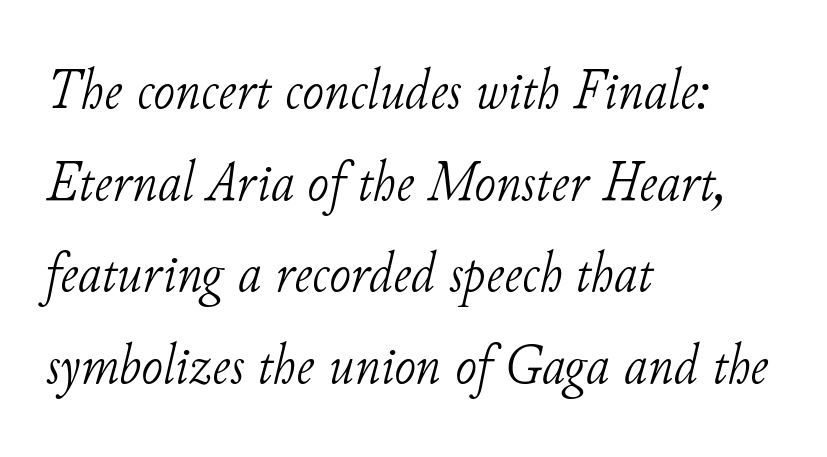
Between one letter and the next there's only the usual sliver of space. Are there feet on the stems? There are — it's a serif. No letter is thick-stroked: the sample isn't bold. You can tell it's italic because the verticals aren't actually vertical.
